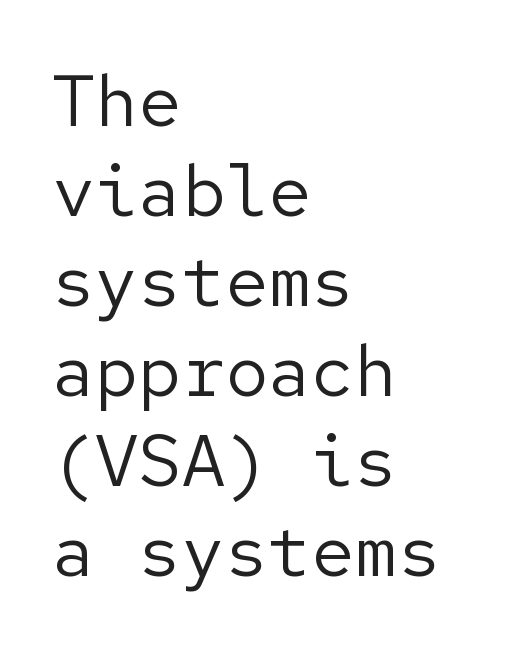
It's the straight-up-and-down kind of type. A normal amount of white space separates one row of letters from the next. The weight would be labelled regular, book, light, or lighter still. A bare baseline throughout the passage. This rendering employs a face without finishing strokes, i.e., a sans-serif. Does extra space separate the letters? No, they use regular spacing.
